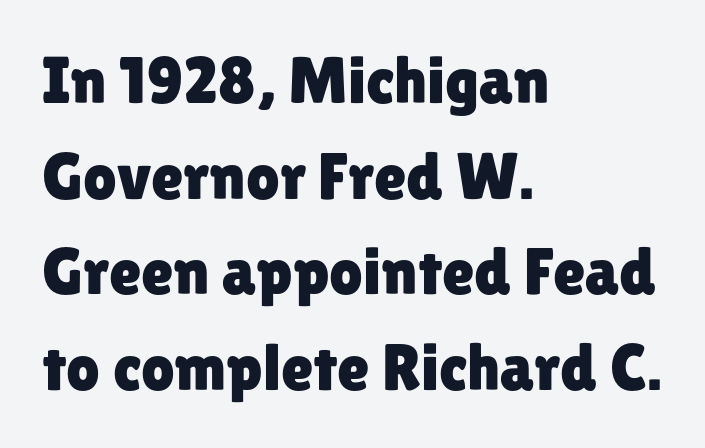
Q: Is the text italic (slanted)? A: No, it is upright.
Q: Is the typeface a serif or a sans-serif typeface? A: Sans-serif.
Q: Is the text underlined? A: No.
Q: How is the paragraph aligned? A: Left-aligned.
Q: Is the spacing between letters normal or unusually wide? A: Normal.
Q: Is the spacing between lines tight, normal or loose? A: Normal.
Q: Width (condensed, normal, or wide)? A: Normal.
Q: Stroke contrast? A: Low.
Q: x-height? A: Medium.
Q: Monospaced? A: No.
